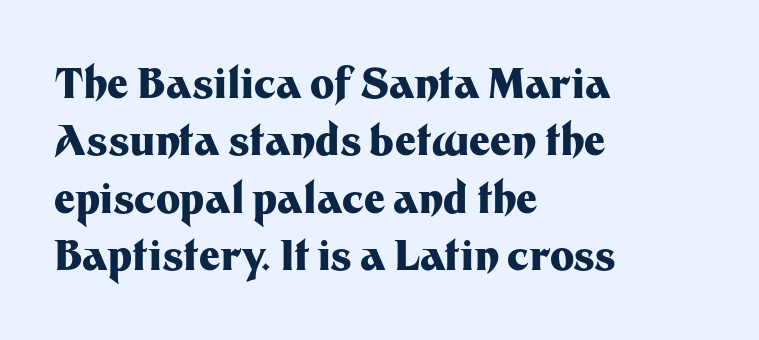
{"serif": "no", "italic": "no", "bold": "yes", "weight": "heavy", "width": "normal", "stroke_contrast": "medium", "x_height": "medium", "monospaced": "no", "underline": "no", "align": "left", "line_spacing": "normal", "line_spacing_ratio": 1.4, "letter_spacing": "normal", "letter_spacing_em": 0.0, "glyph_px": 41}
